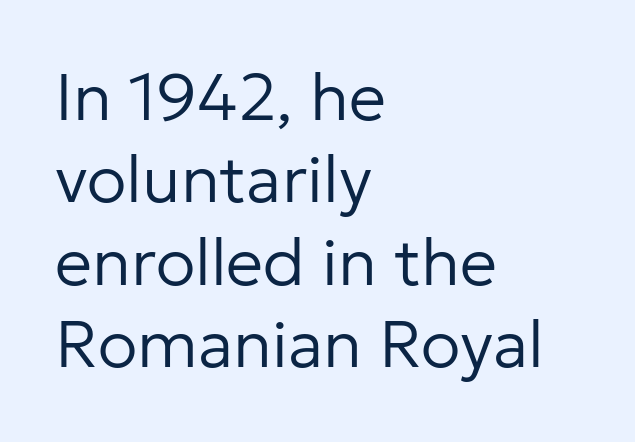
The image shows 66 px regular-weight sans-serif type, upright; set left-aligned, normal line spacing (1.25x), normal letter spacing, not underlined; low stroke contrast and a medium x-height.
